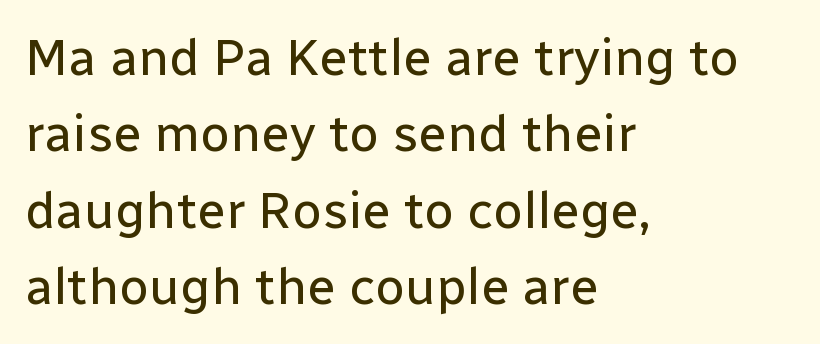
Q: Is the text bold? A: No.
Q: Is the text italic (slanted)? A: No, it is upright.
Q: Is the typeface a serif or a sans-serif typeface? A: Sans-serif.
Q: Is the text underlined? A: No.
Q: How is the paragraph aligned? A: Left-aligned.
Q: Is the spacing between letters normal or unusually wide? A: Normal.
Q: Is the spacing between lines tight, normal or loose? A: Normal.
Q: Width (condensed, normal, or wide)? A: Normal.
Q: Stroke contrast? A: Low.
Q: x-height? A: Medium.
Q: Monospaced? A: No.
